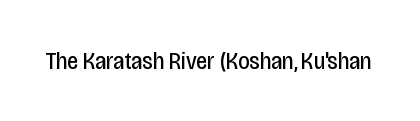
{"italic": "no", "bold": "no", "underline": "no", "letter_spacing": "normal", "letter_spacing_em": 0.0, "glyph_px": 25}
